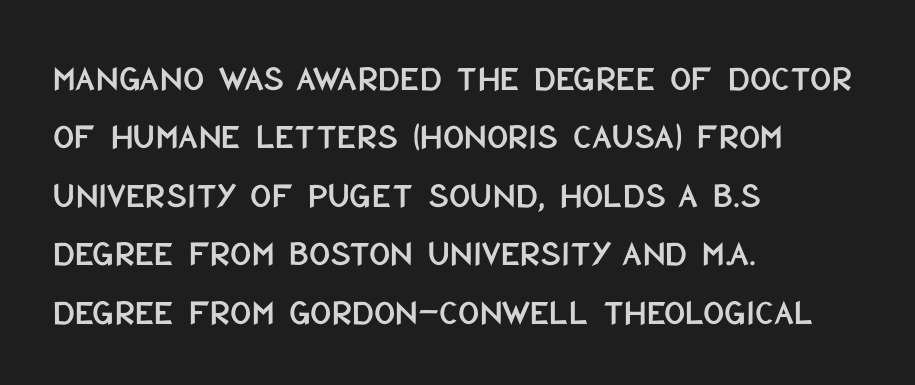
{"serif": "no", "italic": "no", "width": "condensed", "stroke_contrast": "low", "x_height": "large", "monospaced": "no", "underline": "no", "align": "left", "line_spacing": "normal", "line_spacing_ratio": 1.58, "letter_spacing": "normal", "letter_spacing_em": 0.0, "glyph_px": 37}
